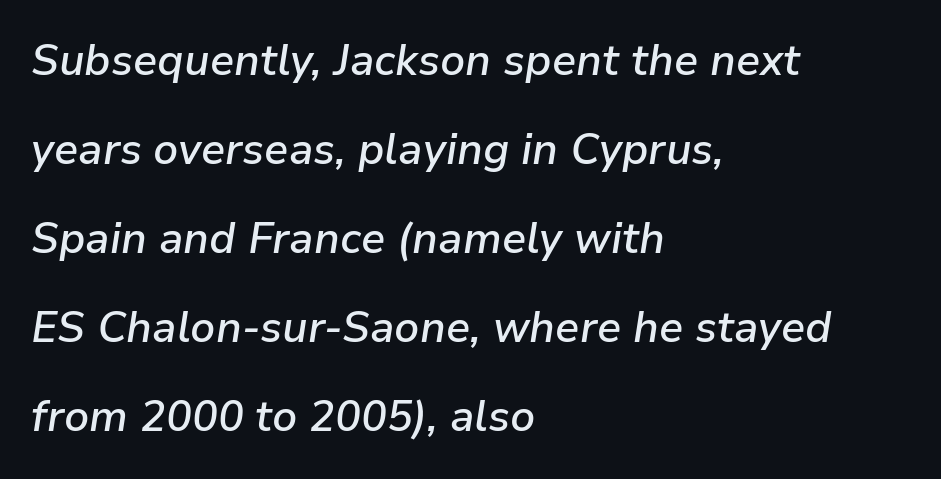
Spacing between characters is what you'd get straight out of the box. These words are printed semibold, heavier than regular yet not bold. Does the leading feel generous? Absolutely, it's lavish. Italic? Definitely — the glyphs are oblique. The specimen omits any rule beneath the text block's lines.
